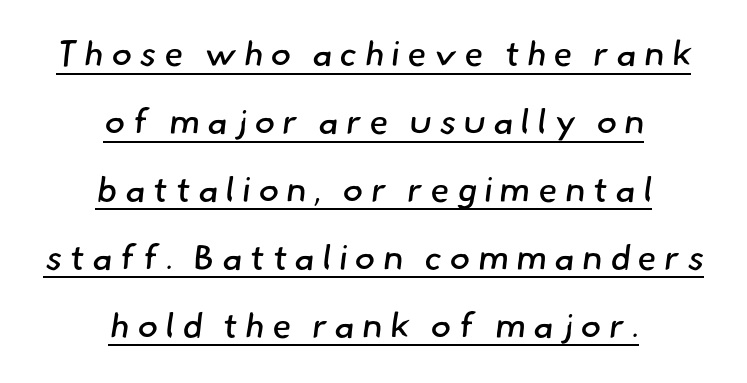
The image shows 35 px regular-weight sans-serif type; set centered, loose line spacing (1.94x), unusually wide letter spacing (+0.21 em), underlined; low stroke contrast and a small x-height.
